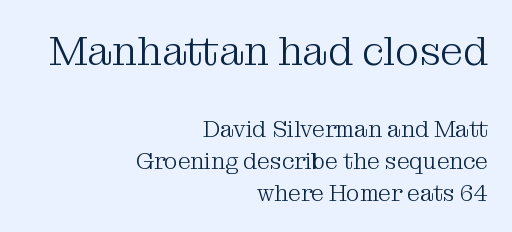
The image shows 41 px light serif type, upright; set right-aligned, normal line spacing (1.39x), normal letter spacing, not underlined; the first (top) block is 1.78x larger; medium stroke contrast and a medium x-height.
